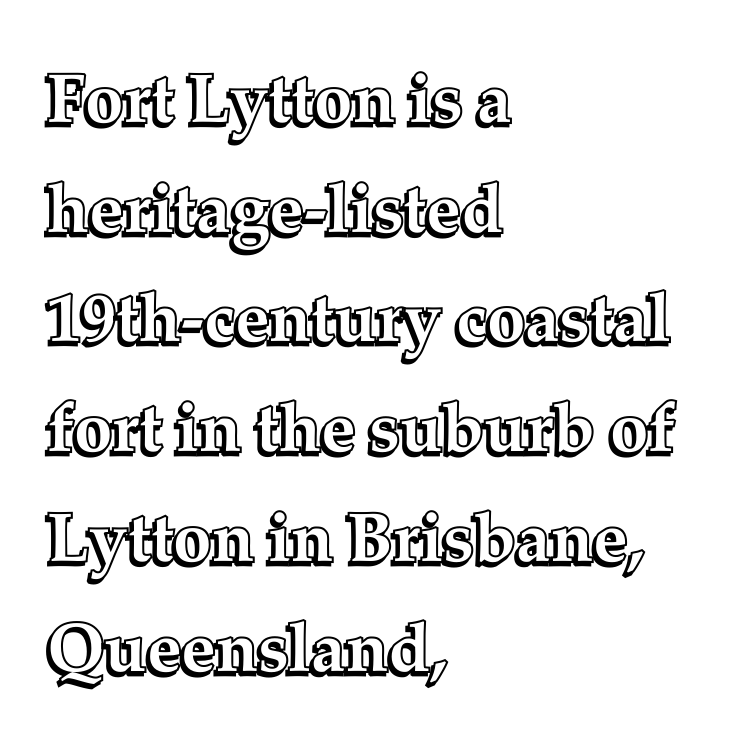
The image shows 69 px text type, upright; set left-aligned, normal line spacing (1.59x), normal letter spacing, not underlined; a medium x-height.
